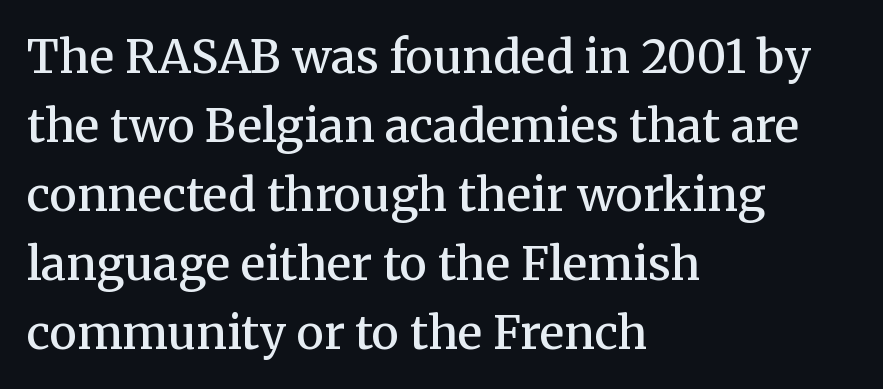
{"serif": "yes", "italic": "no", "bold": "semi", "weight": "semibold", "width": "normal", "stroke_contrast": "medium", "x_height": "medium", "monospaced": "no", "underline": "no", "align": "left", "line_spacing": "normal", "line_spacing_ratio": 1.5, "letter_spacing": "normal", "letter_spacing_em": 0.0, "glyph_px": 46}
